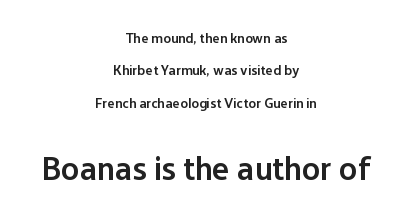
Leftover space on each line is divided equally before and after the words. Do the characters align in a grid? No, the font is proportional. Is the letter spacing exaggerated? No — it looks like the ordinary default. The font is running at a semibold setting, under full bold. In terms of leading, this rendering errs on the spacious side.
